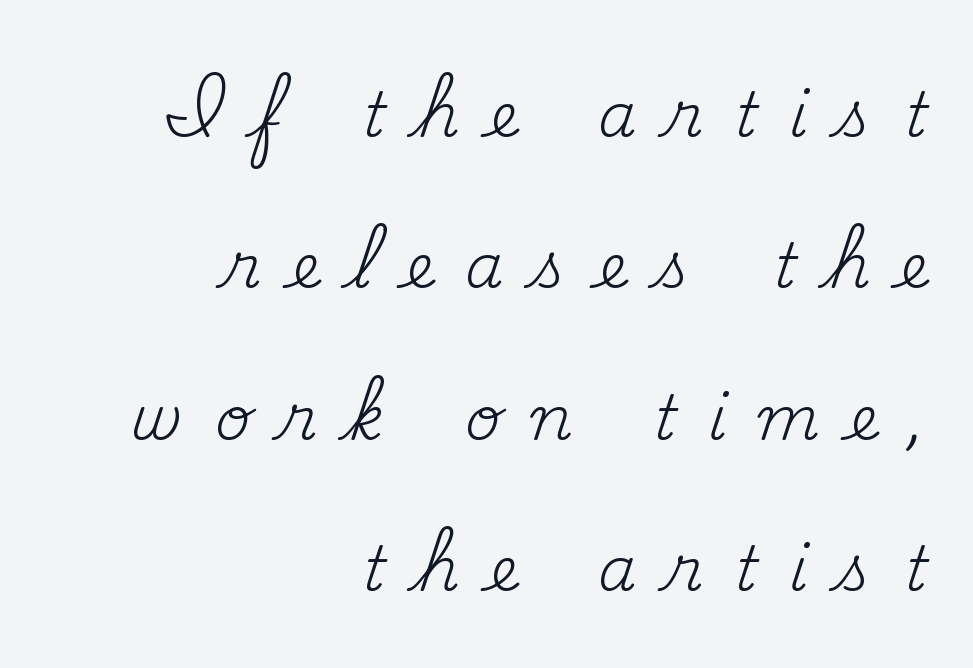
Q: Is the text bold? A: No.
Q: Is the text italic (slanted)? A: Yes.
Q: Is the typeface a serif or a sans-serif typeface? A: Serif.
Q: Is the text underlined? A: No.
Q: How is the paragraph aligned? A: Right-aligned.
Q: Is the spacing between letters normal or unusually wide? A: Unusually wide.
Q: Is the spacing between lines tight, normal or loose? A: Loose.
Q: Width (condensed, normal, or wide)? A: Normal.
Q: Stroke contrast? A: Medium.
Q: x-height? A: Small.
Q: Monospaced? A: No.
